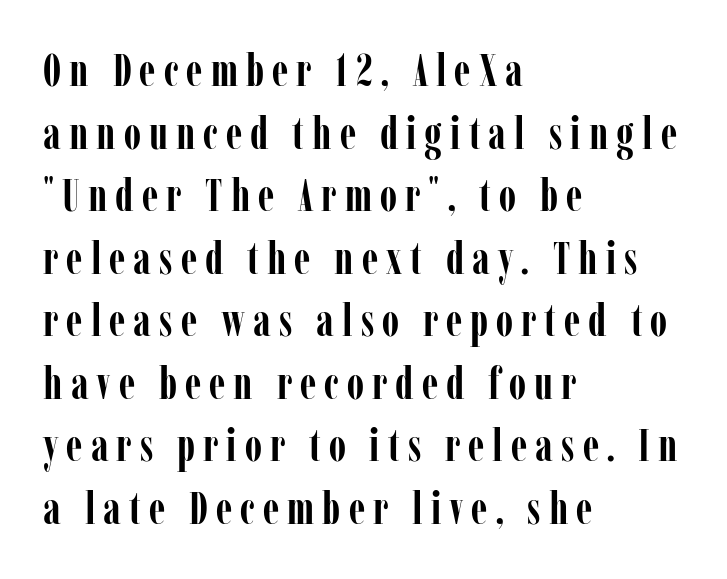
Q: Is the text bold? A: Yes.
Q: Is the text italic (slanted)? A: No, it is upright.
Q: Is the typeface a serif or a sans-serif typeface? A: Serif.
Q: Is the text underlined? A: No.
Q: How is the paragraph aligned? A: Left-aligned.
Q: Is the spacing between lines tight, normal or loose? A: Normal.
Q: Width (condensed, normal, or wide)? A: Condensed.
Q: Stroke contrast? A: Low.
Q: x-height? A: Medium.
Q: Monospaced? A: No.
